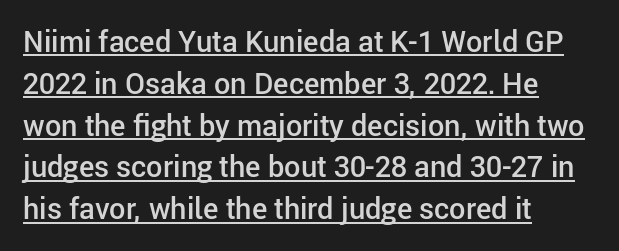
The image shows 29 px semibold sans-serif type, upright; set left-aligned, normal line spacing (1.44x), normal letter spacing, underlined; low stroke contrast and a medium x-height.
